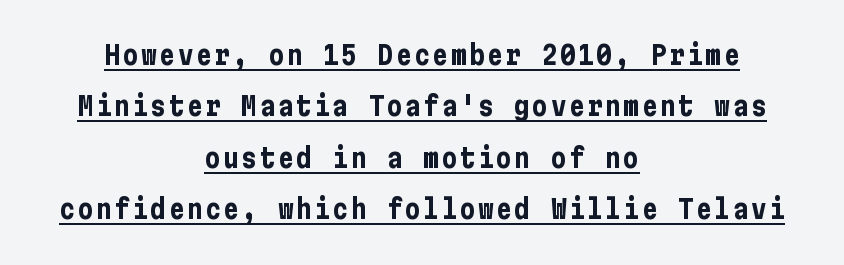
{"italic": "no", "bold": "yes", "underline": "yes", "align": "center", "line_spacing": "loose", "line_spacing_ratio": 1.98, "glyph_px": 26}
